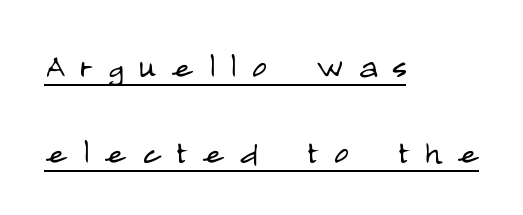
The vertical gap from one line to the next is large. Letter spacing: wide. Is the block centered? No — it sits flush against the left margin. A typographer would call this underscored text. A roman cut, with each character standing at attention. On a weight scale, this lands at 450 or below.
